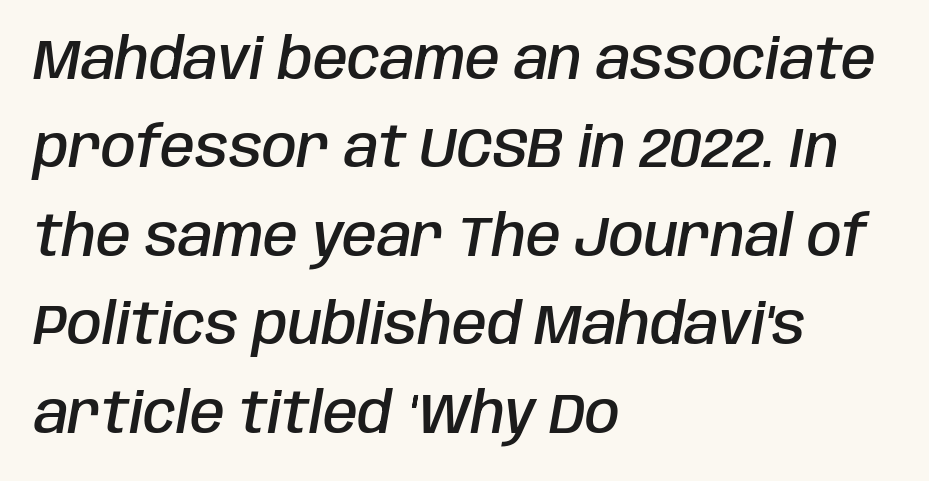
Q: Is the text bold? A: Semi-bold.
Q: Is the text italic (slanted)? A: Yes, it leans right by about 10 degrees.
Q: Is the text underlined? A: No.
Q: How is the paragraph aligned? A: Left-aligned.
Q: Is the spacing between letters normal or unusually wide? A: Normal.
Q: Is the spacing between lines tight, normal or loose? A: Normal.
Q: Width (condensed, normal, or wide)? A: Condensed.
Q: Stroke contrast? A: Low.
Q: x-height? A: Large.
Q: Monospaced? A: No.
